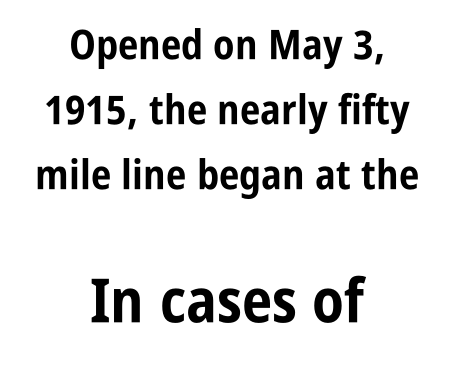
Q: Is the text bold? A: Yes.
Q: Is the text italic (slanted)? A: No, it is upright.
Q: Is the typeface a serif or a sans-serif typeface? A: Sans-serif.
Q: Is the text underlined? A: No.
Q: How is the paragraph aligned? A: Centered.
Q: Is the spacing between letters normal or unusually wide? A: Normal.
Q: Is the spacing between lines tight, normal or loose? A: Normal.
Q: Which block of text is set in a larger size, the first (top) or the second (bottom)? A: The second (bottom) one.
Q: Width (condensed, normal, or wide)? A: Condensed.
Q: Stroke contrast? A: Low.
Q: x-height? A: Large.
Q: Monospaced? A: No.
